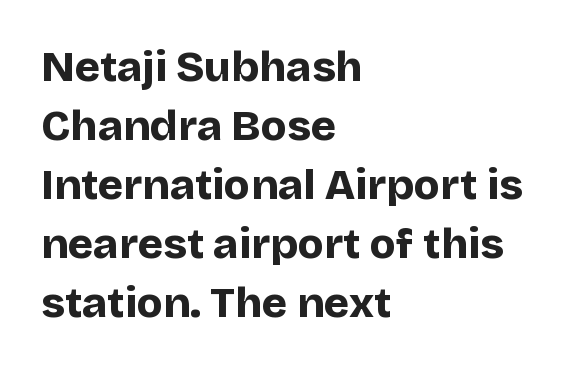
{"serif": "no", "italic": "no", "bold": "yes", "weight": "bold", "width": "normal", "stroke_contrast": "low", "x_height": "large", "monospaced": "no", "underline": "no", "align": "left", "line_spacing": "normal", "line_spacing_ratio": 1.37, "letter_spacing": "normal", "letter_spacing_em": 0.0, "glyph_px": 43}
